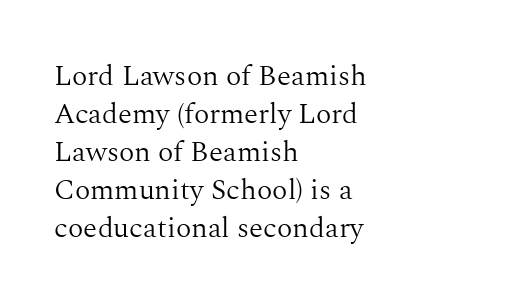
A typesetter would call this proportional, since set widths differ per character. Evenly set lines give the paragraph a standard silhouette. The passage shown is not bold in any degree. The horizontal fit of the characters is conventional and even.
